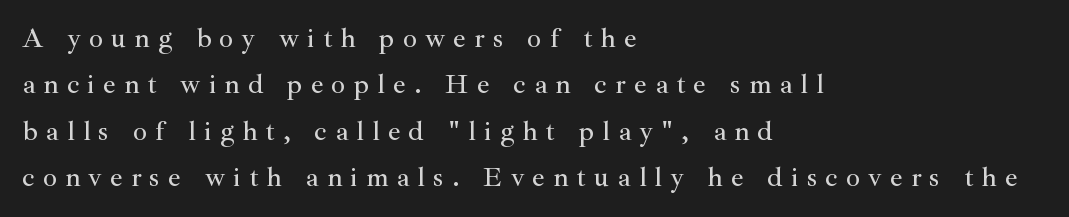
{"serif": "yes", "italic": "no", "width": "normal", "stroke_contrast": "medium", "x_height": "small", "monospaced": "no", "underline": "no", "align": "left", "line_spacing": "normal", "line_spacing_ratio": 1.66, "letter_spacing": "wide", "letter_spacing_em": 0.29, "glyph_px": 28}
